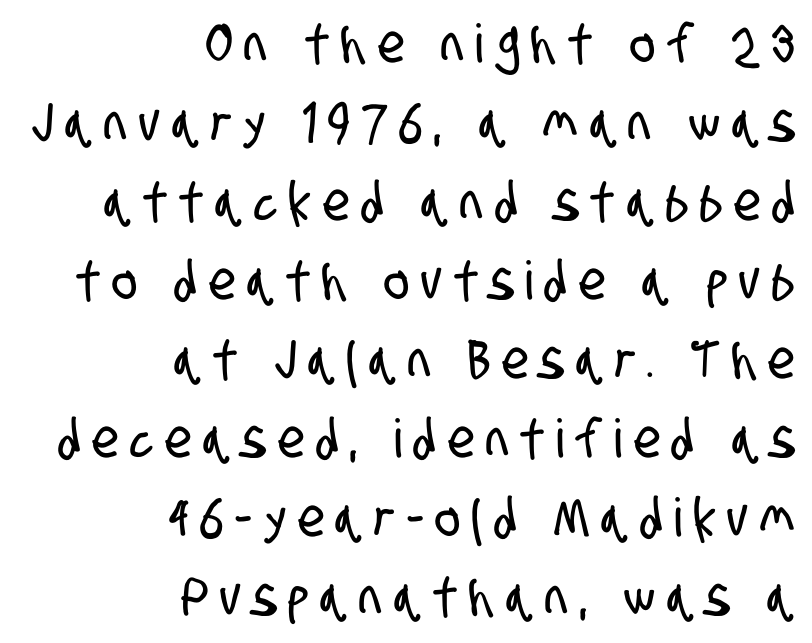
The string is rendered with underlining switched off. The line texture is sparse and dotted thanks to wide tracking. Character widths vary here, with narrow letters taking less room than wide ones. Look at the bottom of the vertical strokes: they stop flat, with no serifs.
